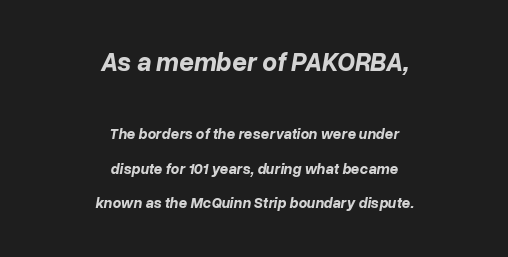
In terms of posture, this sample is oblique. Lines of text with bare space underneath. Observe the ordinary spacing: letters are neighbours, not strangers. Each line is balanced around a shared central axis. Which of the two is more prominent by size? The first, at the top.
